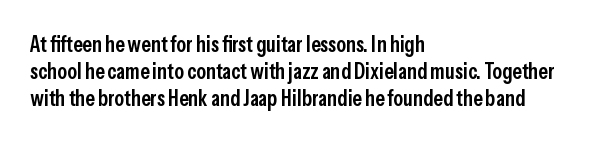
The image shows 22 px text type, upright; set left-aligned, line spacing 1.22x, normal letter spacing, not underlined.
